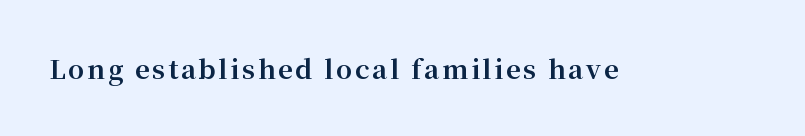
The image shows 26 px bold type, upright; set not underlined.
